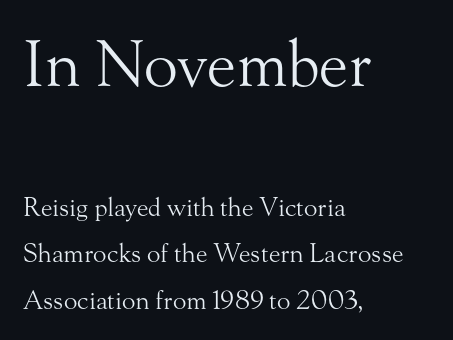
{"serif": "yes", "italic": "no", "bold": "no", "weight": "light", "width": "normal", "stroke_contrast": "medium", "x_height": "small", "monospaced": "no", "underline": "no", "align": "left", "line_spacing_ratio": 1.86, "letter_spacing": "normal", "letter_spacing_em": 0.0, "larger_block": "first", "size_ratio": 2.52, "glyph_px": 63}
